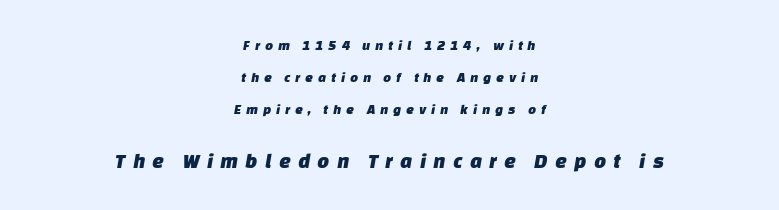
The designer dialed line spacing up above the default. Short and long lines alike share a common midpoint. You could only call the tracking loose — the letters float apart. The space directly below the letters is spotless.
